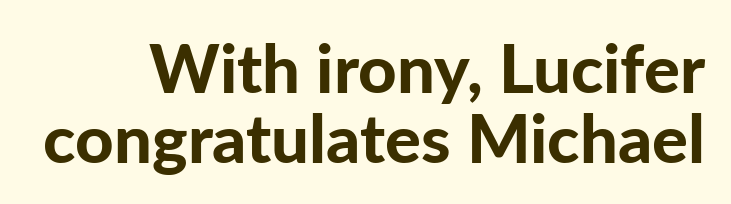
The image shows 67 px bold sans-serif type, upright; set tight line spacing (1.04x), normal letter spacing, not underlined; low stroke contrast and a medium x-height.
